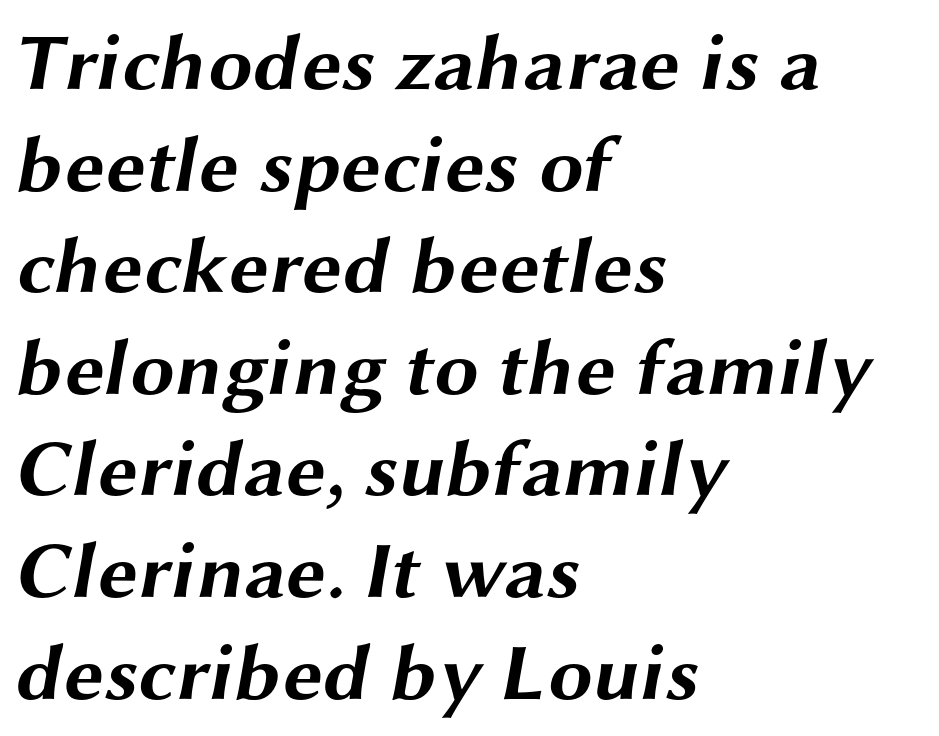
The passage shown has conventional tracking throughout. Compared with typical paragraphs, the rows here are spaced about the same. Unlike a traditional serif, this face leaves its strokes unadorned. Decoration check: the copy has no underline. The letters advance in unequal steps, a hallmark of proportional type. The compositor pushed each line to the left boundary.
